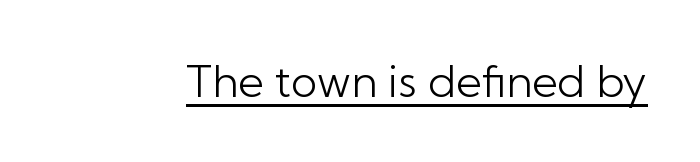
{"serif": "no", "italic": "no", "bold": "no", "weight": "light", "width": "normal", "stroke_contrast": "low", "x_height": "medium", "monospaced": "no", "underline": "yes", "letter_spacing": "normal", "letter_spacing_em": 0.0, "glyph_px": 44}
